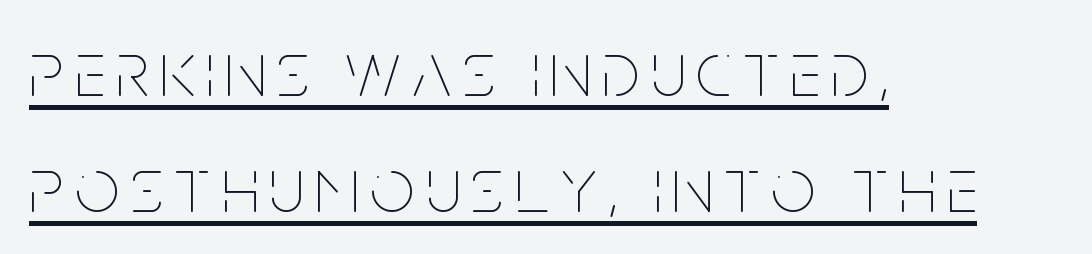
No heavy texture on the line: the type isn't bold. Descenders here cross a horizontal rule under the line. Notice how descenders clear the ascenders below comfortably — that's standard leading. No italicization has been applied; the sample stays upright. In CSS terms this would be text-align: left. Each letter keeps its own natural width here, so spacing adapts to shape.
